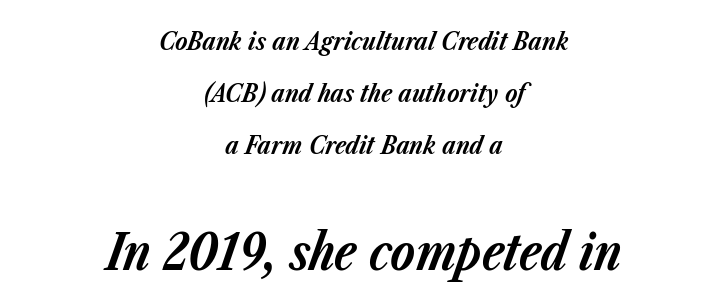
Q: Is the text bold? A: Yes.
Q: Is the text italic (slanted)? A: Yes, it leans right by about 23 degrees.
Q: Is the text underlined? A: No.
Q: How is the paragraph aligned? A: Centered.
Q: Is the spacing between letters normal or unusually wide? A: Normal.
Q: Is the spacing between lines tight, normal or loose? A: Loose.
Q: Which block of text is set in a larger size, the first (top) or the second (bottom)? A: The second (bottom) one.
Q: Width (condensed, normal, or wide)? A: Normal.
Q: Stroke contrast? A: Low.
Q: x-height? A: Medium.
Q: Monospaced? A: No.
